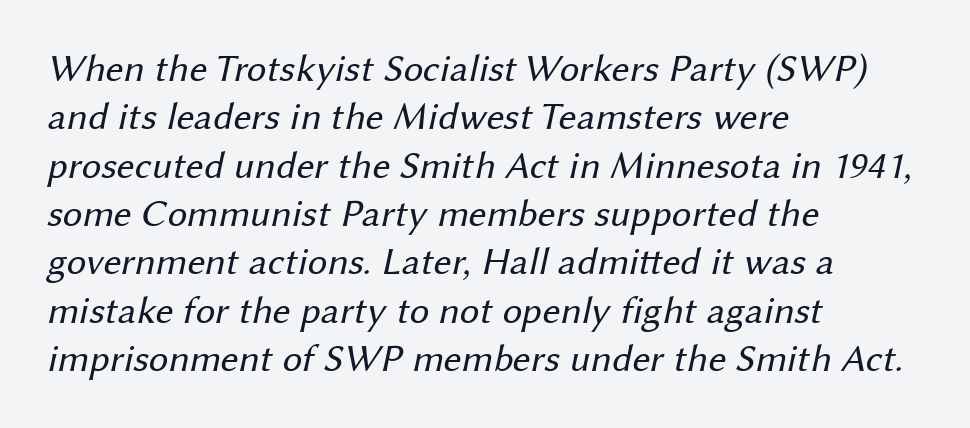
Q: Is the text bold? A: No.
Q: Is the typeface a serif or a sans-serif typeface? A: Sans-serif.
Q: Is the text underlined? A: No.
Q: How is the paragraph aligned? A: Left-aligned.
Q: Is the spacing between letters normal or unusually wide? A: Normal.
Q: Width (condensed, normal, or wide)? A: Normal.
Q: Stroke contrast? A: Medium.
Q: x-height? A: Medium.
Q: Monospaced? A: No.
